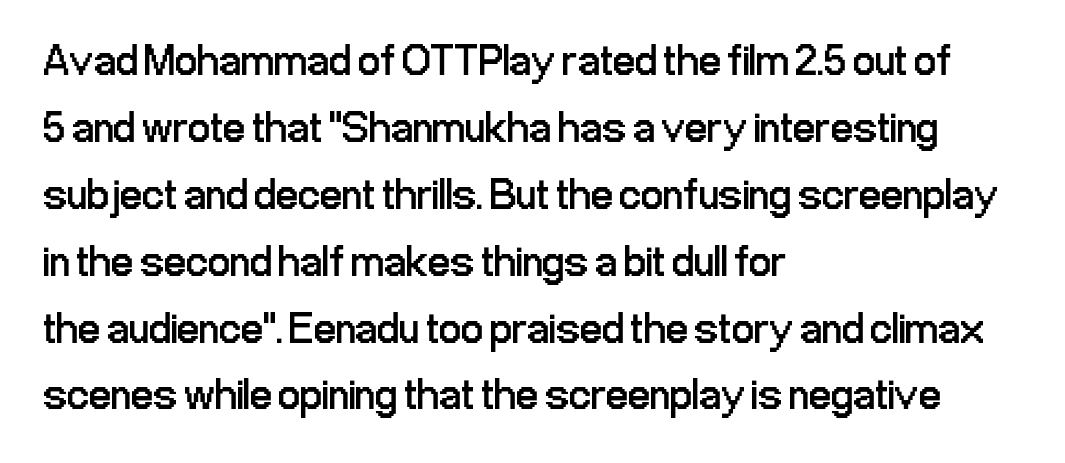
{"serif": "no", "italic": "no", "bold": "no", "weight": "regular", "width": "condensed", "stroke_contrast": "low", "x_height": "medium", "monospaced": "no", "underline": "no", "align": "left", "line_spacing": "normal", "line_spacing_ratio": 1.52, "letter_spacing": "normal", "letter_spacing_em": 0.0, "glyph_px": 44}
